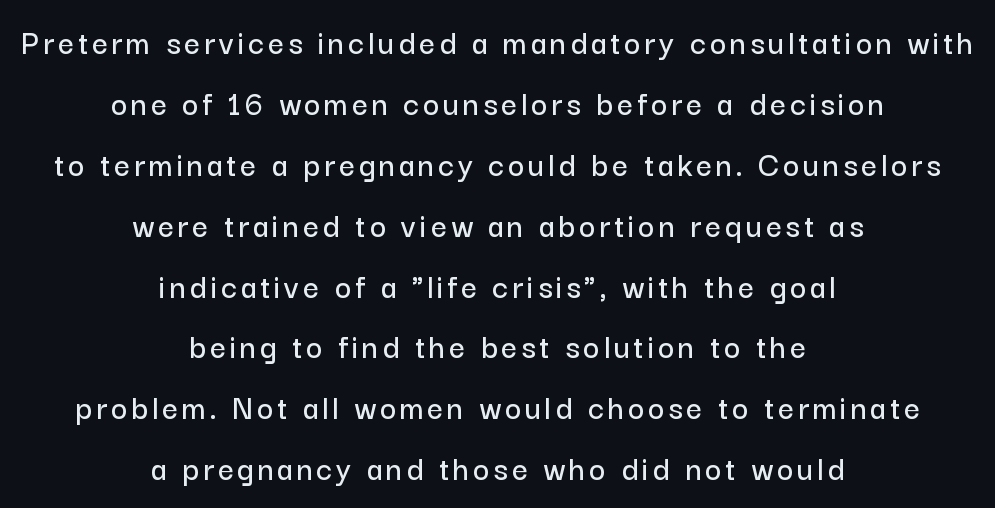
{"serif": "no", "italic": "no", "width": "normal", "stroke_contrast": "low", "x_height": "medium", "monospaced": "no", "underline": "no", "align": "center", "line_spacing_ratio": 1.74, "glyph_px": 35}
